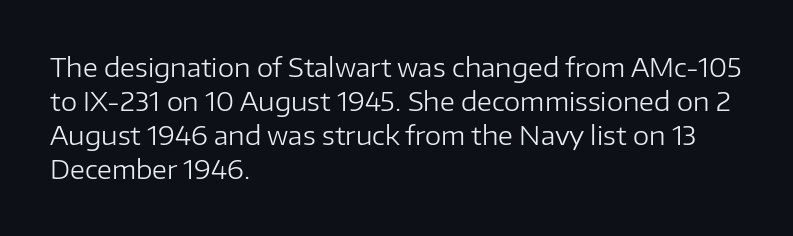
Q: Is the text bold? A: No.
Q: Is the text italic (slanted)? A: No, it is upright.
Q: Is the text underlined? A: No.
Q: How is the paragraph aligned? A: Left-aligned.
Q: Is the spacing between letters normal or unusually wide? A: Normal.
Q: Is the spacing between lines tight, normal or loose? A: Normal.
